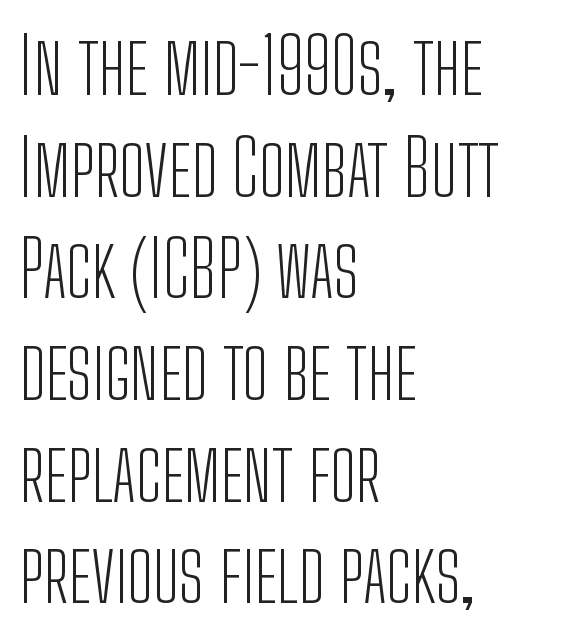
{"serif": "no", "italic": "no", "bold": "no", "weight": "light", "width": "condensed", "stroke_contrast": "low", "x_height": "medium", "monospaced": "no", "underline": "no", "align": "left", "line_spacing": "normal", "line_spacing_ratio": 1.32, "letter_spacing": "normal", "letter_spacing_em": 0.0, "glyph_px": 77}
